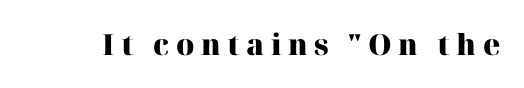
{"serif": "yes", "italic": "no", "bold": "yes", "weight": "heavy", "width": "normal", "stroke_contrast": "high", "x_height": "medium", "monospaced": "no", "underline": "no", "letter_spacing": "wide", "letter_spacing_em": 0.22, "glyph_px": 29}
